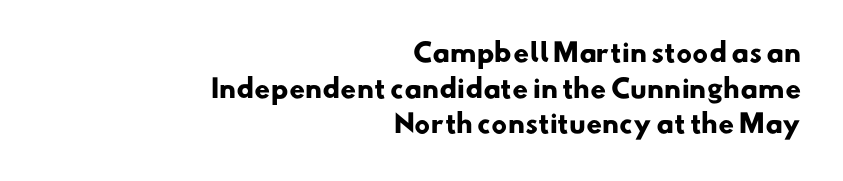
Q: Is the text bold? A: Yes.
Q: Is the text underlined? A: No.
Q: How is the paragraph aligned? A: Right-aligned.
Q: Is the spacing between letters normal or unusually wide? A: Normal.
Q: Is the spacing between lines tight, normal or loose? A: Normal.
